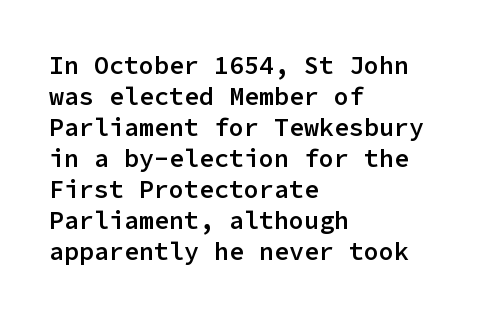
A classic flush-left, rag-right setting is used for this passage. The face used here is rendered with its standard letterfit. Decoration check: the copy has no underline. Caption: semibold face, moderately heavy strokes. Quick note: not italic, upright.
